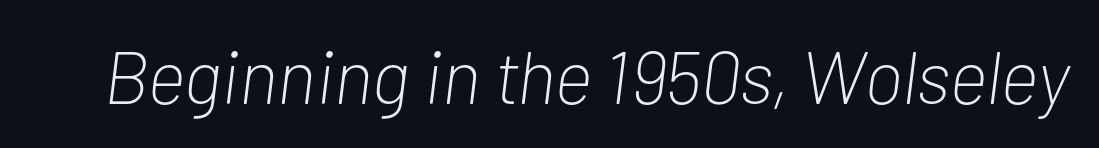
Q: Is the text bold? A: No.
Q: Is the text italic (slanted)? A: Yes, it leans right by about 7 degrees.
Q: Is the text underlined? A: No.
Q: Is the spacing between letters normal or unusually wide? A: Normal.
Q: Width (condensed, normal, or wide)? A: Condensed.
Q: Stroke contrast? A: Low.
Q: x-height? A: Medium.
Q: Monospaced? A: No.
